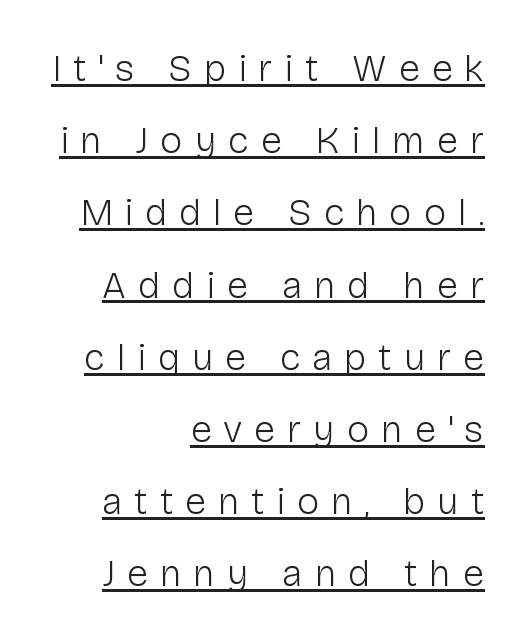
{"serif": "no", "italic": "no", "bold": "no", "weight": "light", "width": "normal", "stroke_contrast": "low", "x_height": "medium", "monospaced": "no", "underline": "yes", "align": "right", "line_spacing": "loose", "line_spacing_ratio": 1.9, "letter_spacing": "wide", "letter_spacing_em": 0.31, "glyph_px": 38}
